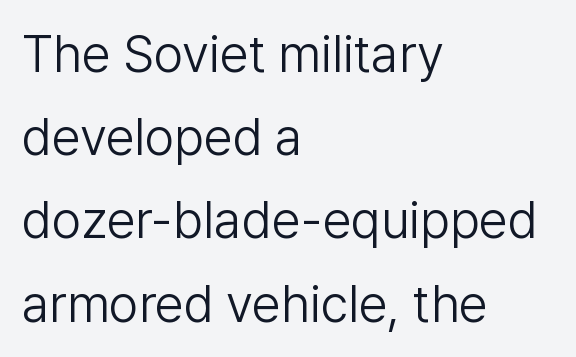
The image shows 52 px light sans-serif type, upright; set left-aligned, normal line spacing (1.6x), normal letter spacing, not underlined; low stroke contrast and a medium x-height.
